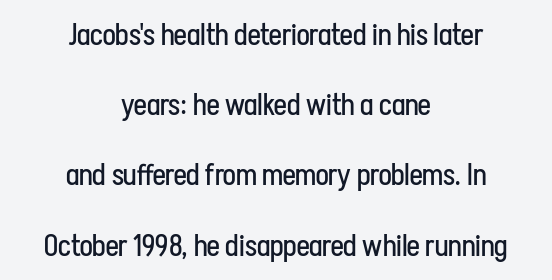
{"serif": "no", "italic": "no", "bold": "no", "weight": "regular", "width": "condensed", "stroke_contrast": "low", "x_height": "medium", "monospaced": "no", "underline": "no", "align": "center", "line_spacing": "loose", "line_spacing_ratio": 2.34, "letter_spacing": "normal", "letter_spacing_em": 0.0, "glyph_px": 30}
